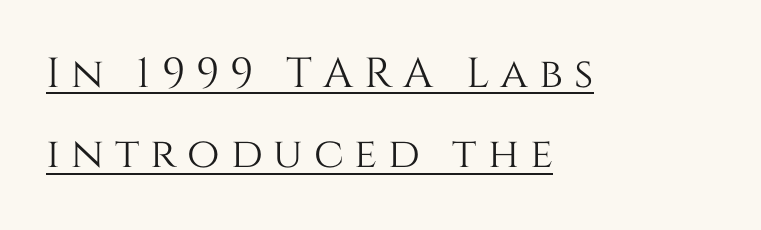
The image shows 42 px text type, upright; set left-aligned, loose line spacing (1.91x), unusually wide letter spacing (+0.26 em), underlined; medium stroke contrast and a large x-height.
